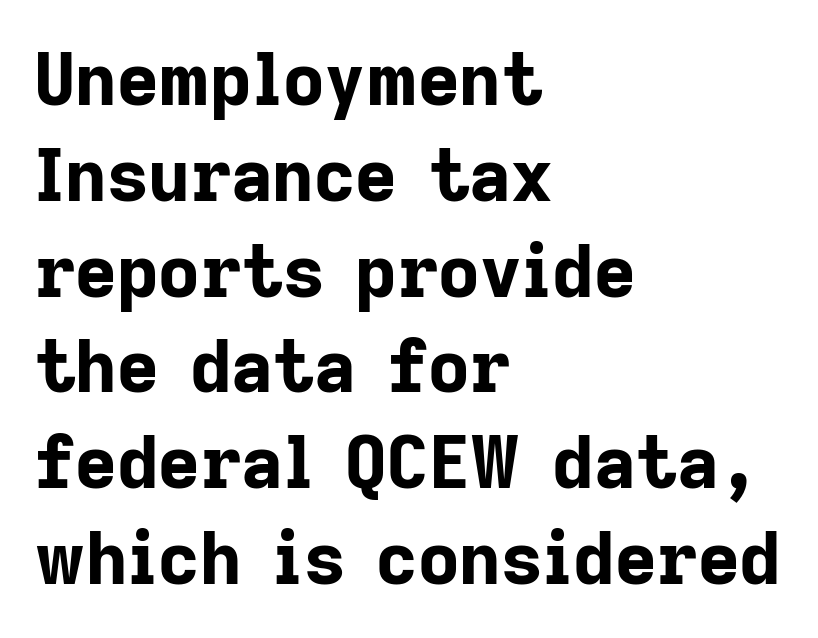
Visually the block forms a straight wall on the left and a jagged coastline on the right. Strokes here are thick enough to call this a true bold. The letters carry no serifs — their stems end cleanly without finishing strokes. A typesetter would call this leading conventional body-copy spacing. If you drew a line through each stem, it would be perfectly vertical.
